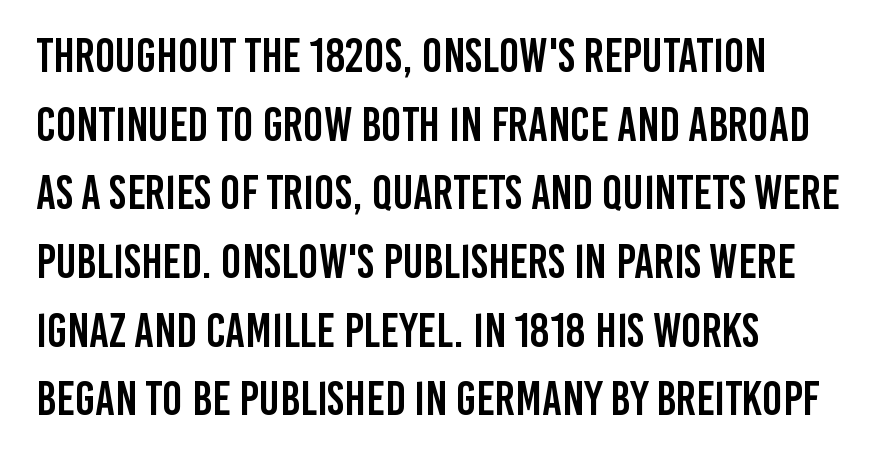
Q: Is the text italic (slanted)? A: No, it is upright.
Q: Is the typeface a serif or a sans-serif typeface? A: Sans-serif.
Q: Is the text underlined? A: No.
Q: How is the paragraph aligned? A: Left-aligned.
Q: Is the spacing between letters normal or unusually wide? A: Normal.
Q: Is the spacing between lines tight, normal or loose? A: Normal.
Q: Width (condensed, normal, or wide)? A: Condensed.
Q: Stroke contrast? A: Low.
Q: x-height? A: Large.
Q: Monospaced? A: No.
